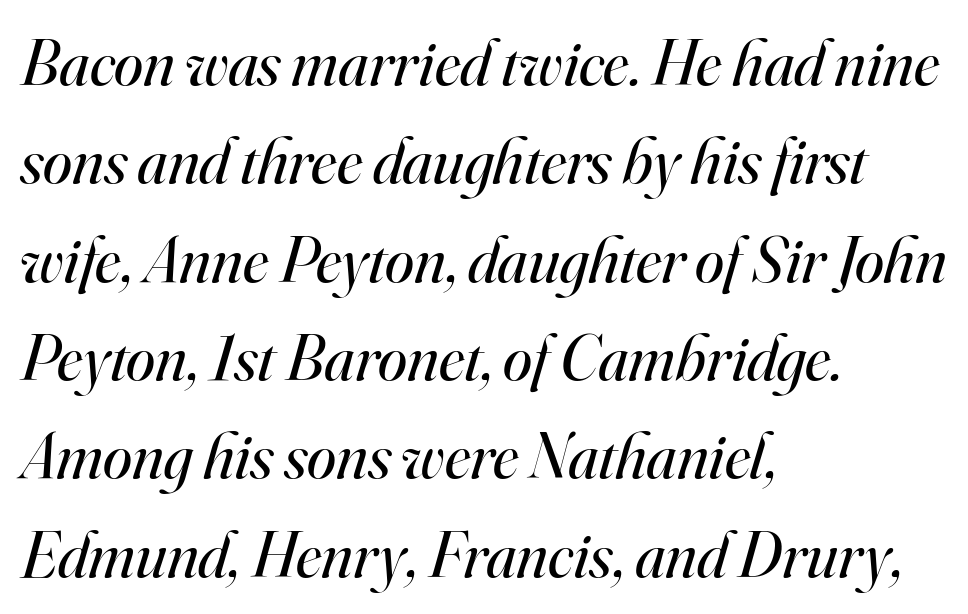
You could not count columns in this text — the font is proportionally spaced. The glyphs in this specimen are seriffed. The axis of the letterforms is tilted away from vertical. The tracking reads as untouched default to a designer's eye.
